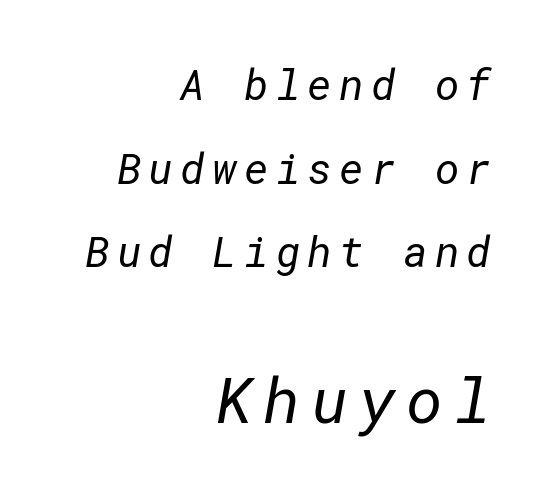
Q: Is the text bold? A: No.
Q: Is the typeface a serif or a sans-serif typeface? A: Sans-serif.
Q: Is the text underlined? A: No.
Q: How is the paragraph aligned? A: Right-aligned.
Q: Is the spacing between lines tight, normal or loose? A: Loose.
Q: Which block of text is set in a larger size, the first (top) or the second (bottom)? A: The second (bottom) one.
Q: Width (condensed, normal, or wide)? A: Normal.
Q: Stroke contrast? A: Low.
Q: x-height? A: Medium.
